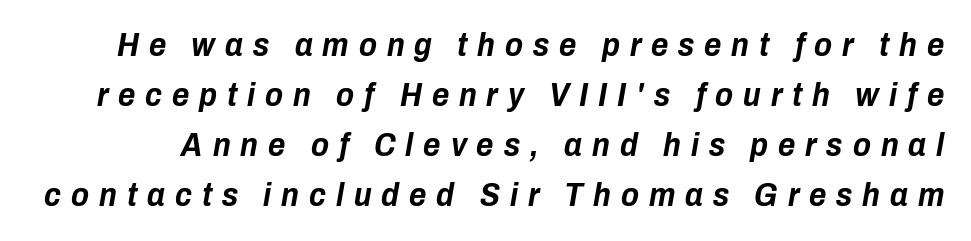
The gap between lines stays unmarked. What's the leading like? Ordinary, nothing unusual. Chunky letters — that's bold for sure. An italicized treatment has been applied to the whole sample. Is this a fixed-width face? No — the glyphs have proportional, varying widths. Glyph-to-glyph distance is far greater than everyday printed text.
